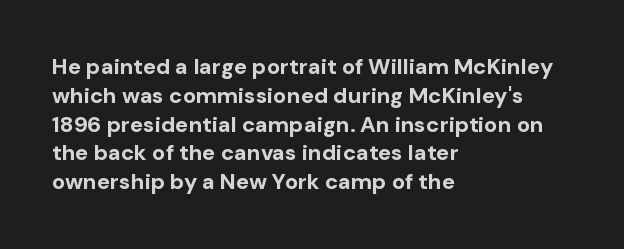
{"italic": "no", "bold": "yes", "underline": "no", "align": "left", "line_spacing": "normal", "line_spacing_ratio": 1.31, "letter_spacing": "normal", "letter_spacing_em": 0.0, "glyph_px": 22}
